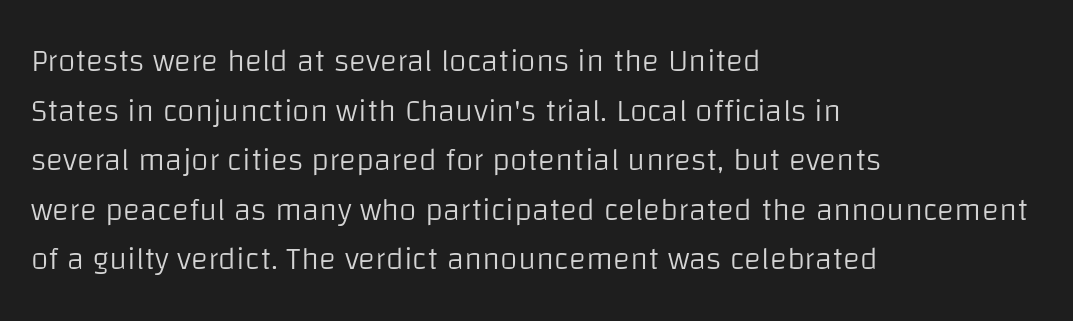
The image shows 32 px light sans-serif type, upright; set left-aligned, normal line spacing (1.55x), normal letter spacing, not underlined; low stroke contrast and a large x-height.
